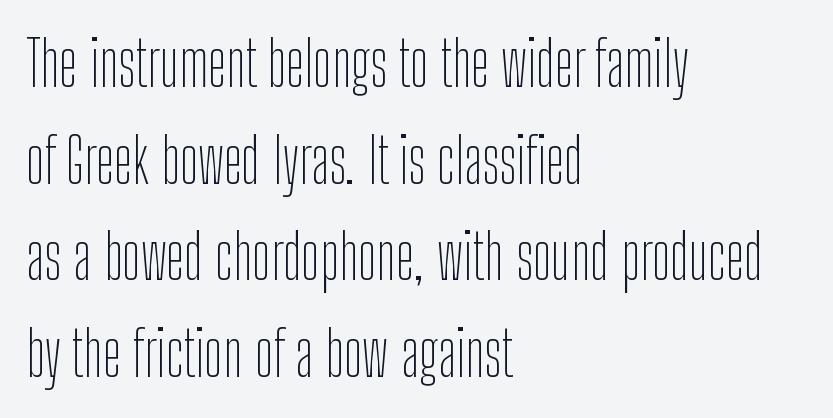
{"serif": "no", "italic": "no", "bold": "no", "weight": "thin", "width": "condensed", "stroke_contrast": "low", "x_height": "medium", "monospaced": "no", "underline": "no", "align": "left", "line_spacing": "normal", "line_spacing_ratio": 1.56, "letter_spacing": "normal", "letter_spacing_em": 0.0, "glyph_px": 62}
